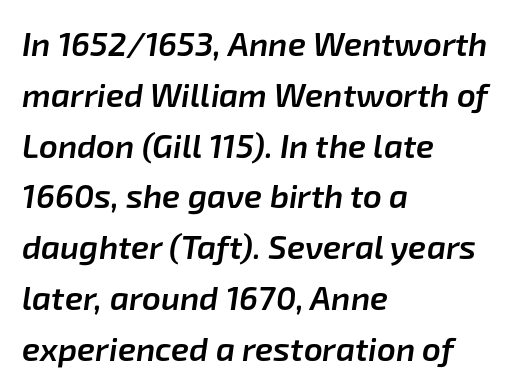
Q: Is the text bold? A: Semi-bold.
Q: Is the text italic (slanted)? A: Yes, it leans right by about 8 degrees.
Q: Is the text underlined? A: No.
Q: How is the paragraph aligned? A: Left-aligned.
Q: Is the spacing between letters normal or unusually wide? A: Normal.
Q: Is the spacing between lines tight, normal or loose? A: Normal.
Q: Width (condensed, normal, or wide)? A: Normal.
Q: Stroke contrast? A: Low.
Q: x-height? A: Medium.
Q: Monospaced? A: No.
